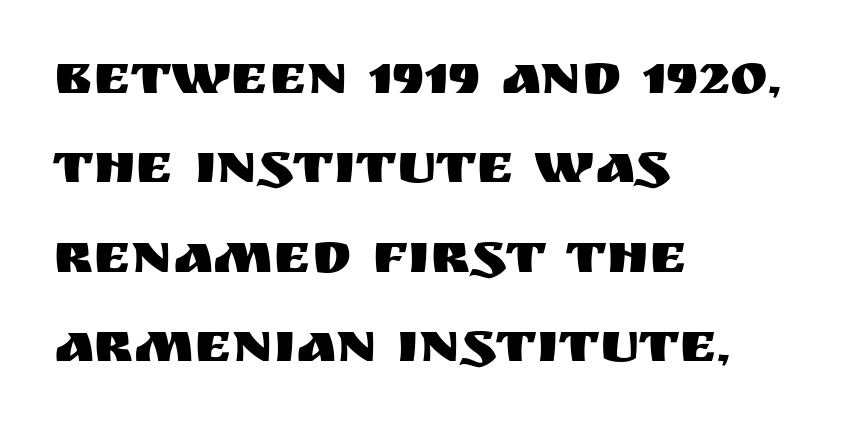
Q: Is the text italic (slanted)? A: No, it is upright.
Q: Is the typeface a serif or a sans-serif typeface? A: Sans-serif.
Q: Is the text underlined? A: No.
Q: How is the paragraph aligned? A: Left-aligned.
Q: Is the spacing between letters normal or unusually wide? A: Normal.
Q: Is the spacing between lines tight, normal or loose? A: Normal.
Q: Width (condensed, normal, or wide)? A: Normal.
Q: Stroke contrast? A: Medium.
Q: x-height? A: Large.
Q: Monospaced? A: No.
